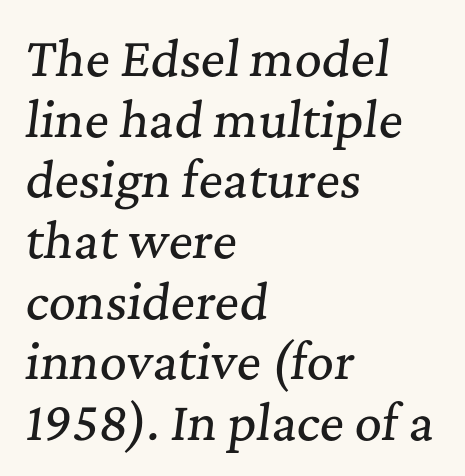
Note the varied advance widths — an 'i' is clearly narrower than an 'm'. The compositor pushed each line to the left boundary. Vertical spacing — default. The type is set solid horizontally, with unmodified tracking. When letters slant like this, we call the style italic.
